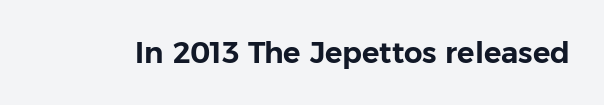
The image shows 29 px sans-serif type, upright; set normal letter spacing, not underlined; low stroke contrast and a medium x-height.
